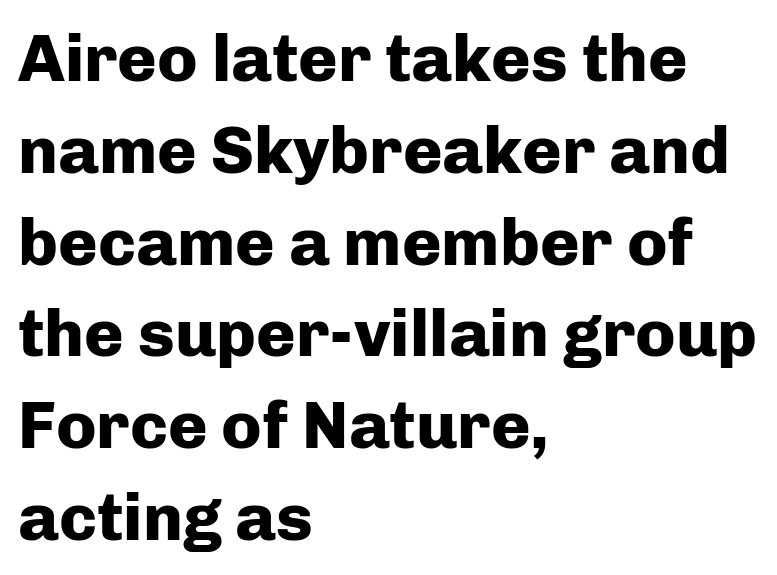
The image shows 67 px heavy sans-serif type, upright; set left-aligned, normal line spacing (1.37x), normal letter spacing, not underlined; low stroke contrast and a medium x-height.
